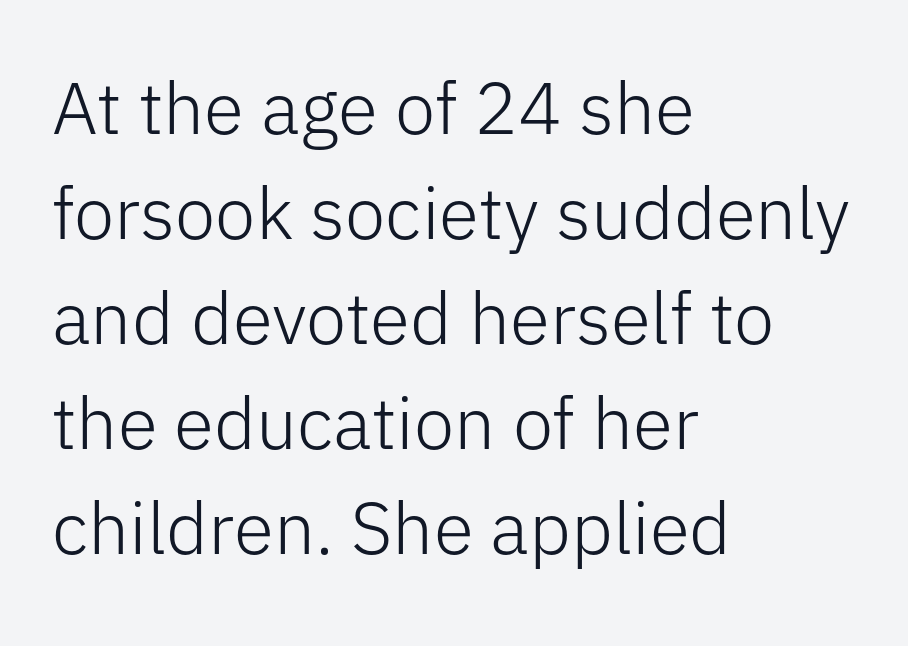
Q: Is the text bold? A: No.
Q: Is the text italic (slanted)? A: No, it is upright.
Q: Is the typeface a serif or a sans-serif typeface? A: Sans-serif.
Q: Is the text underlined? A: No.
Q: How is the paragraph aligned? A: Left-aligned.
Q: Is the spacing between letters normal or unusually wide? A: Normal.
Q: Is the spacing between lines tight, normal or loose? A: Normal.
Q: Width (condensed, normal, or wide)? A: Normal.
Q: Stroke contrast? A: Low.
Q: x-height? A: Medium.
Q: Monospaced? A: No.
